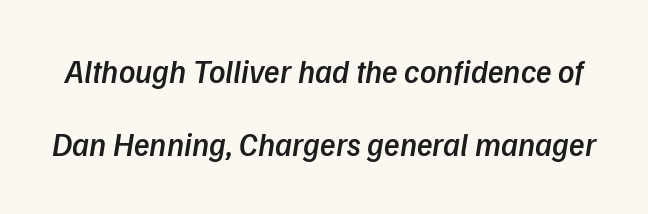
Descenders hang freely into open space. When letters slant like this, we call the style italic. Bold? Not quite — semibold, heavier than regular but stopping short. There is no visible air inserted between adjacent glyphs. The line-height multiplier appears high, well above default. These lines are rendered in a variable-pitch font.
